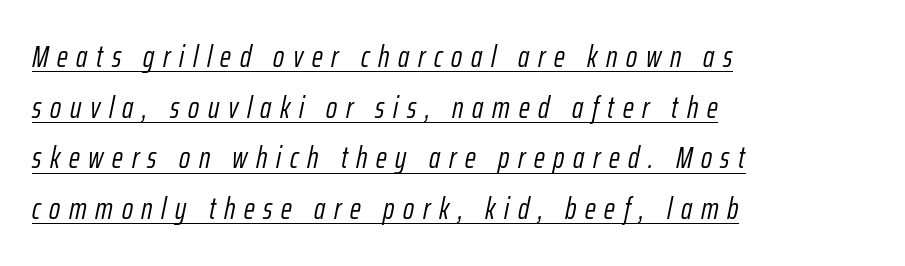
Q: Is the text bold? A: No.
Q: Is the text italic (slanted)? A: Yes, it leans right by about 12 degrees.
Q: Is the text underlined? A: Yes.
Q: How is the paragraph aligned? A: Left-aligned.
Q: Is the spacing between letters normal or unusually wide? A: Unusually wide.
Q: Is the spacing between lines tight, normal or loose? A: Normal.
Q: Width (condensed, normal, or wide)? A: Condensed.
Q: Stroke contrast? A: Low.
Q: x-height? A: Medium.
Q: Monospaced? A: No.
